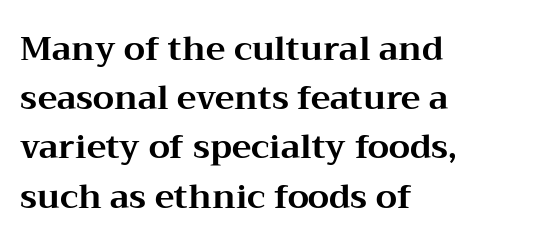
Each line starts at the same left margin while the right side varies. Evenly set lines give the paragraph a standard silhouette. A typesetter would call this proportional, since set widths differ per character. Characters remain perfectly vertical along every line. Set as a true bold cut, around the 700 mark.
